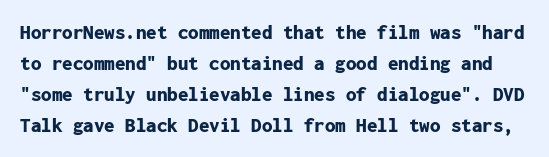
Each row of text sits above clean, open space. Designer's note — italics off, roman on. Letter spacing: default. Honestly, the row spacing looks completely unremarkable. Pretty heavy lettering here — definitely bold.
